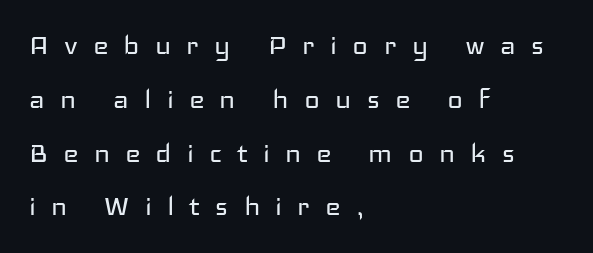
Every row of glyphs begins at an identical x-position on the left. Spacing verdict: proportional, widths tailored to each character. Inter-character spacing is expanded well beyond the font's built-in metrics. Rendered with straight, roman letterforms. The face looks like a standard text weight, possibly lighter. Quick note: underline off.
